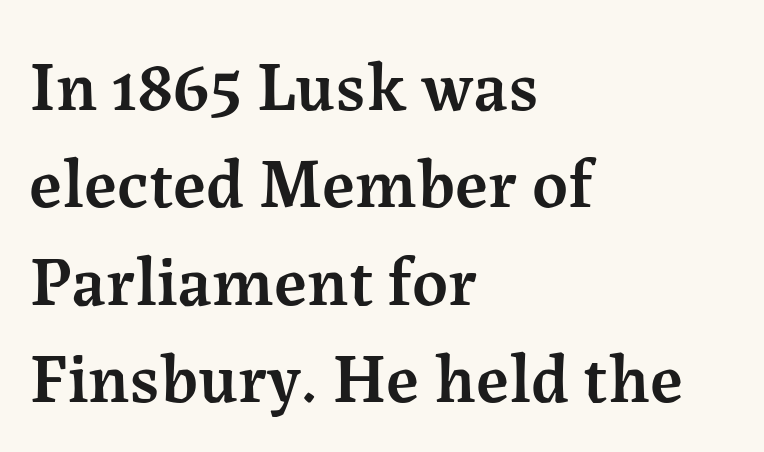
The image shows 70 px semibold serif type, upright; set left-aligned, normal line spacing (1.39x), normal letter spacing, not underlined; medium stroke contrast and a medium x-height.
